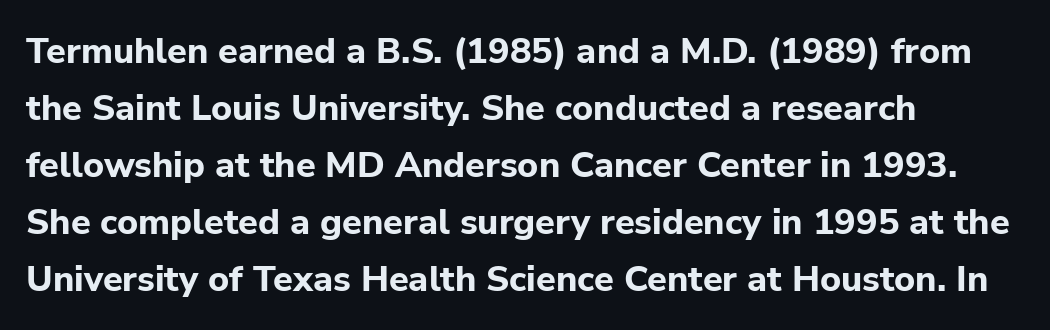
{"serif": "no", "italic": "no", "bold": "yes", "weight": "bold", "width": "normal", "stroke_contrast": "low", "x_height": "medium", "monospaced": "no", "underline": "no", "align": "left", "line_spacing": "normal", "line_spacing_ratio": 1.58, "letter_spacing": "normal", "letter_spacing_em": 0.0, "glyph_px": 36}
